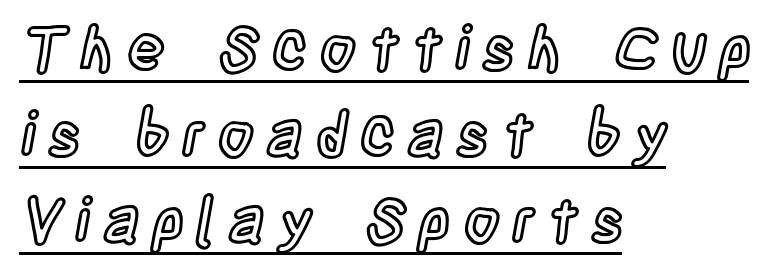
Q: Is the text italic (slanted)? A: Yes.
Q: Is the text underlined? A: Yes.
Q: How is the paragraph aligned? A: Left-aligned.
Q: Is the spacing between letters normal or unusually wide? A: Unusually wide.
Q: Is the spacing between lines tight, normal or loose? A: Normal.
Q: Width (condensed, normal, or wide)? A: Condensed.
Q: x-height? A: Large.
Q: Monospaced? A: No.
